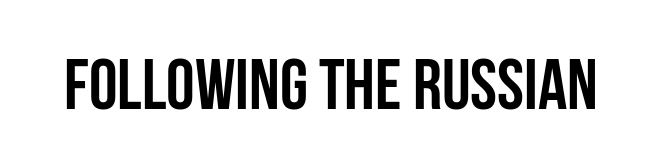
The image shows 72 px semibold, condensed sans-serif type, upright; set normal letter spacing, not underlined; low stroke contrast and a large x-height.
